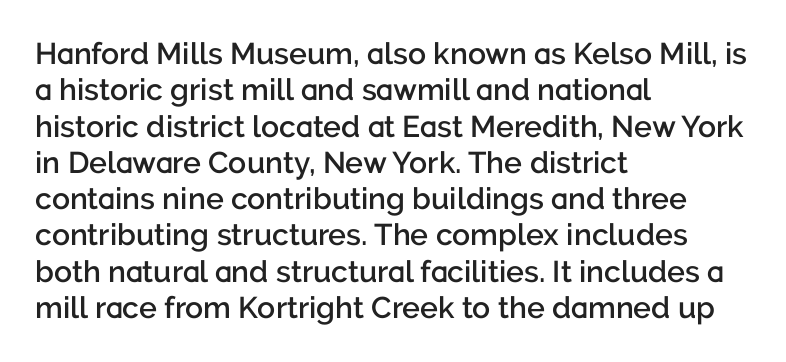
Q: Is the text bold? A: Semi-bold.
Q: Is the text italic (slanted)? A: No, it is upright.
Q: Is the typeface a serif or a sans-serif typeface? A: Sans-serif.
Q: Is the text underlined? A: No.
Q: How is the paragraph aligned? A: Left-aligned.
Q: Is the spacing between letters normal or unusually wide? A: Normal.
Q: Width (condensed, normal, or wide)? A: Normal.
Q: Stroke contrast? A: Low.
Q: x-height? A: Medium.
Q: Monospaced? A: No.
